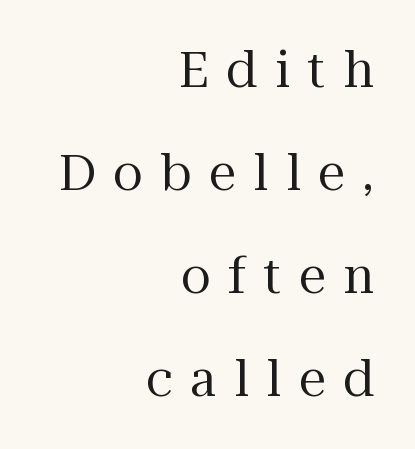
Q: Is the text bold? A: No.
Q: Is the text italic (slanted)? A: No, it is upright.
Q: Is the typeface a serif or a sans-serif typeface? A: Serif.
Q: Is the text underlined? A: No.
Q: How is the paragraph aligned? A: Right-aligned.
Q: Is the spacing between letters normal or unusually wide? A: Unusually wide.
Q: Is the spacing between lines tight, normal or loose? A: Loose.
Q: Width (condensed, normal, or wide)? A: Normal.
Q: Stroke contrast? A: Medium.
Q: x-height? A: Medium.
Q: Monospaced? A: No.
